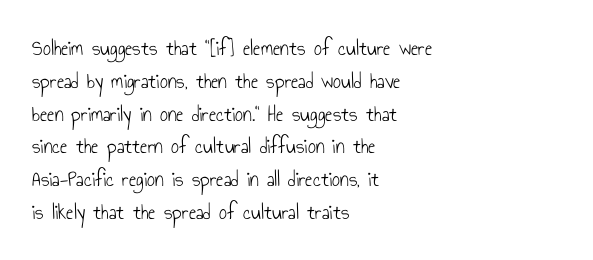
Q: Is the text bold? A: No.
Q: Is the text italic (slanted)? A: No, it is upright.
Q: Is the text underlined? A: No.
Q: How is the paragraph aligned? A: Left-aligned.
Q: Is the spacing between letters normal or unusually wide? A: Normal.
Q: Is the spacing between lines tight, normal or loose? A: Normal.
